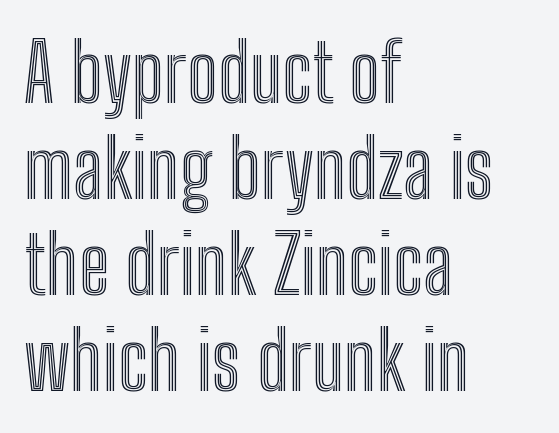
Do the characters align in a grid? No, the font is proportional. The words here are not underlined. Casual observation: everything's shoved over to the left. The font's upright variant was chosen for this text. The letters sit at their default tracking, neither squeezed nor spread.
